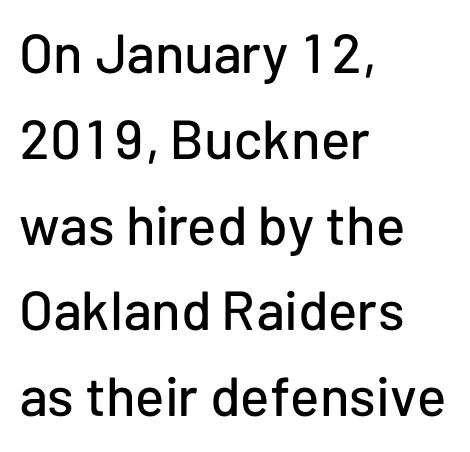
The image shows 55 px sans-serif type, upright; set left-aligned, normal line spacing (1.56x), normal letter spacing, not underlined; low stroke contrast and a medium x-height.
